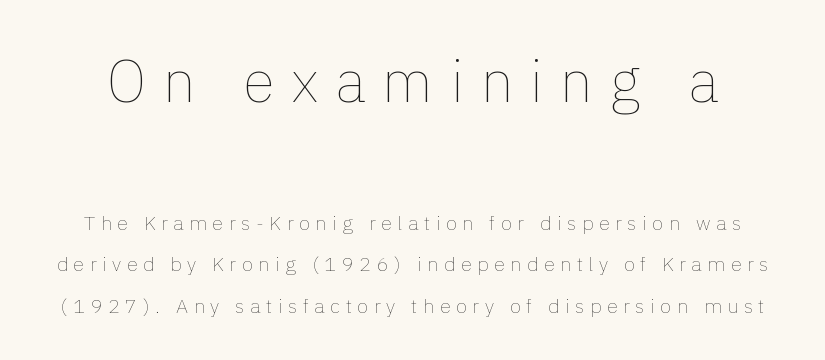
The image shows 59 px thin type, upright; set loose line spacing (2.09x), unusually wide letter spacing (+0.28 em), not underlined; the first (top) block is 2.95x larger; low stroke contrast and a medium x-height.
